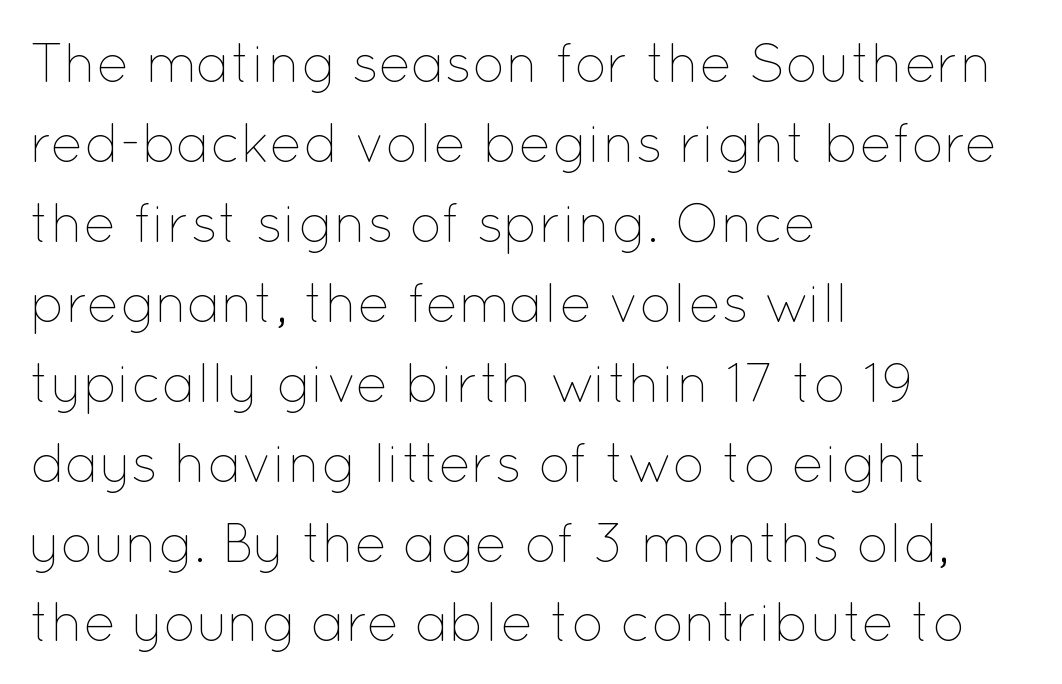
Every stem runs plumb, perpendicular to the baseline. Regular leading. Note the varied advance widths — an 'i' is clearly narrower than an 'm'. The strokes are not fattened; the text isn't bold. Is the block centered? No — it sits flush against the left margin. Just letters on the line, the space beneath them empty.
